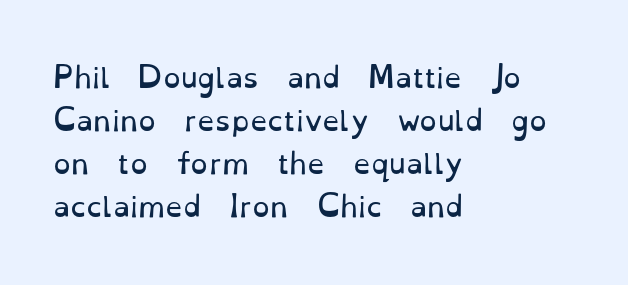
{"italic": "no", "bold": "no", "weight": "regular", "width": "normal", "stroke_contrast": "low", "x_height": "small", "monospaced": "no", "underline": "no", "align": "left", "line_spacing": "normal", "line_spacing_ratio": 1.54, "letter_spacing": "normal", "letter_spacing_em": 0.0, "glyph_px": 28}
